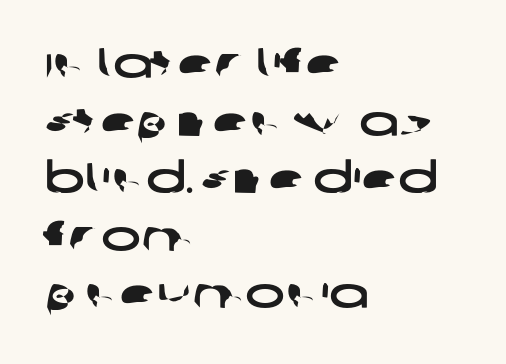
You could not count columns in this text — the font is proportionally spaced. The glyphs are unaccompanied by any horizontal stroke below them. A typesetter would call this leading conventional body-copy spacing. The paragraph shown leans on its left margin.
